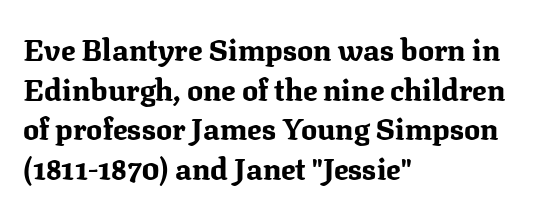
Q: Is the text bold? A: Yes.
Q: Is the text italic (slanted)? A: No, it is upright.
Q: Is the typeface a serif or a sans-serif typeface? A: Serif.
Q: Is the text underlined? A: No.
Q: How is the paragraph aligned? A: Left-aligned.
Q: Is the spacing between letters normal or unusually wide? A: Normal.
Q: Is the spacing between lines tight, normal or loose? A: Normal.
Q: Width (condensed, normal, or wide)? A: Normal.
Q: Stroke contrast? A: Medium.
Q: x-height? A: Medium.
Q: Monospaced? A: No.
